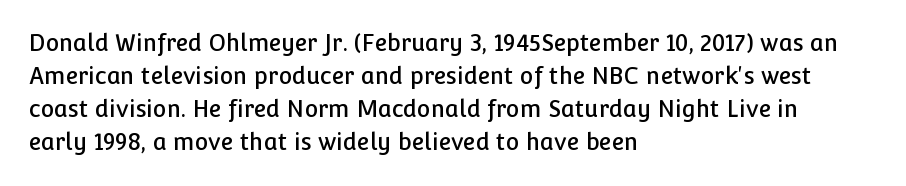
The image shows 23 px text type, upright; set left-aligned, normal line spacing (1.44x), normal letter spacing, not underlined.
